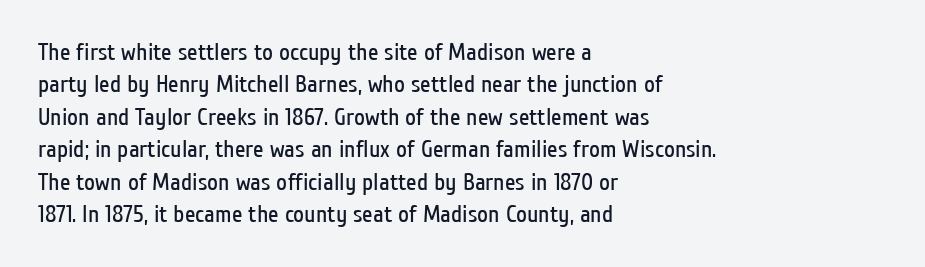
{"italic": "no", "bold": "no", "underline": "no", "align": "left", "line_spacing": "normal", "line_spacing_ratio": 1.35, "letter_spacing": "normal", "letter_spacing_em": 0.0, "glyph_px": 24}
